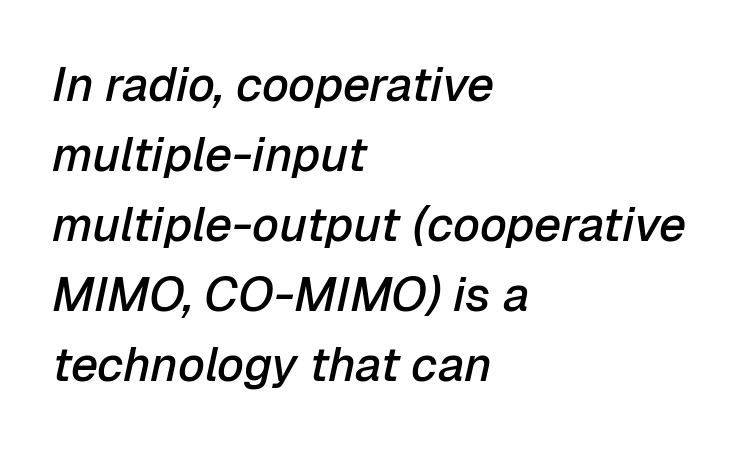
{"italic": "yes", "lean": "right", "slant_degrees": 12, "bold": "semi", "weight": "semibold", "width": "normal", "stroke_contrast": "low", "x_height": "medium", "monospaced": "no", "underline": "no", "align": "left", "line_spacing": "normal", "line_spacing_ratio": 1.46, "letter_spacing": "normal", "letter_spacing_em": 0.0, "glyph_px": 48}
